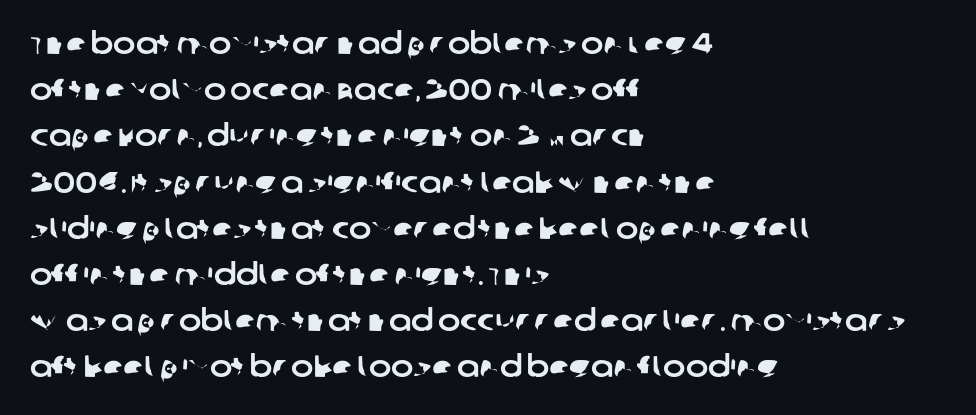
The image shows 30 px sans-serif type; set left-aligned, normal line spacing (1.54x), normal letter spacing, not underlined; low stroke contrast and a large x-height.
